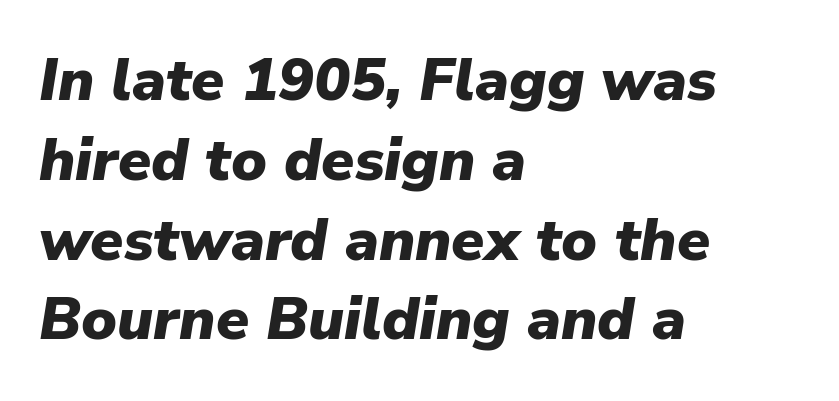
Q: Is the text bold? A: Yes.
Q: Is the text italic (slanted)? A: Yes, it leans right by about 9 degrees.
Q: Is the text underlined? A: No.
Q: How is the paragraph aligned? A: Left-aligned.
Q: Is the spacing between letters normal or unusually wide? A: Normal.
Q: Is the spacing between lines tight, normal or loose? A: Normal.
Q: Width (condensed, normal, or wide)? A: Normal.
Q: Stroke contrast? A: Low.
Q: x-height? A: Medium.
Q: Monospaced? A: No.
